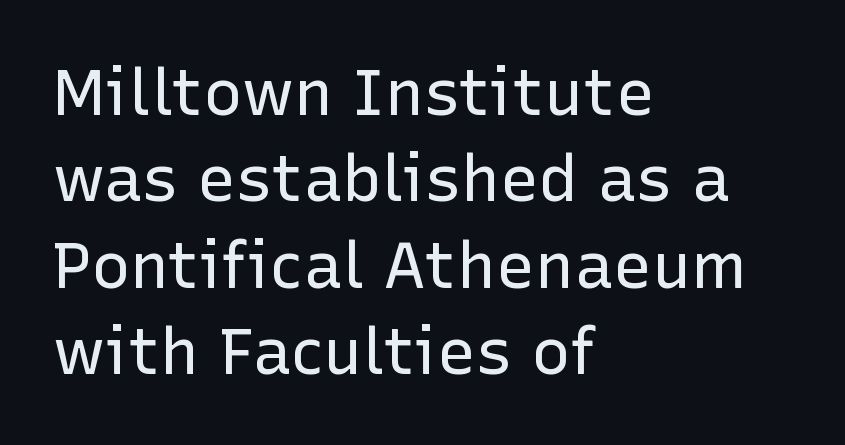
The image shows 65 px regular-weight sans-serif type, upright; set left-aligned, normal line spacing (1.33x), normal letter spacing, not underlined; low stroke contrast and a medium x-height.
